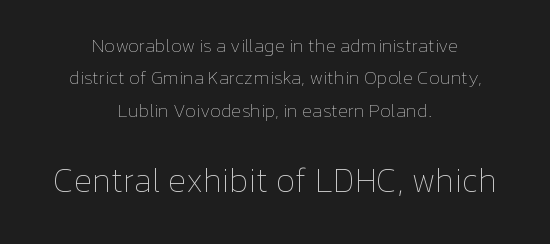
{"italic": "no", "bold": "no", "weight": "thin", "width": "normal", "stroke_contrast": "low", "x_height": "medium", "monospaced": "no", "underline": "no", "align": "center", "line_spacing_ratio": 1.71, "letter_spacing": "normal", "letter_spacing_em": 0.0, "larger_block": "second", "size_ratio": 1.79, "glyph_px": 34}
